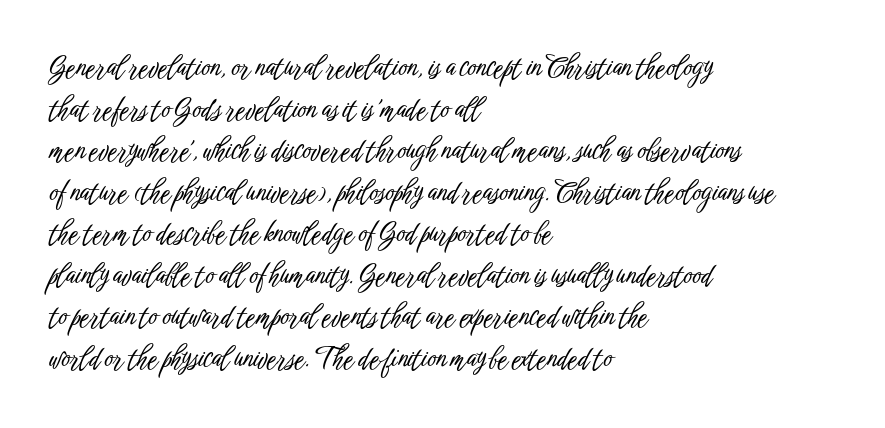
Q: Is the text italic (slanted)? A: Yes.
Q: Is the text underlined? A: No.
Q: How is the paragraph aligned? A: Left-aligned.
Q: Is the spacing between letters normal or unusually wide? A: Normal.
Q: Is the spacing between lines tight, normal or loose? A: Normal.
